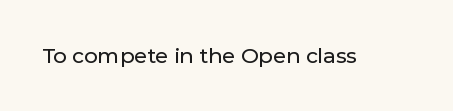
Q: Is the text italic (slanted)? A: No, it is upright.
Q: Is the text underlined? A: No.
Q: Is the spacing between letters normal or unusually wide? A: Normal.
